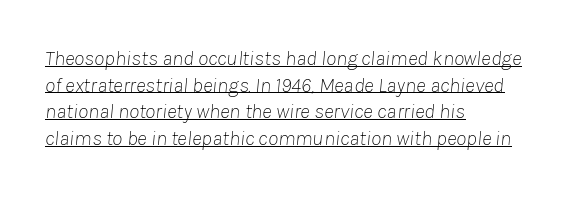
Q: Is the text bold? A: No.
Q: Is the text italic (slanted)? A: Yes, it leans right by about 8 degrees.
Q: Is the text underlined? A: Yes.
Q: How is the paragraph aligned? A: Left-aligned.
Q: Is the spacing between letters normal or unusually wide? A: Normal.
Q: Is the spacing between lines tight, normal or loose? A: Normal.
